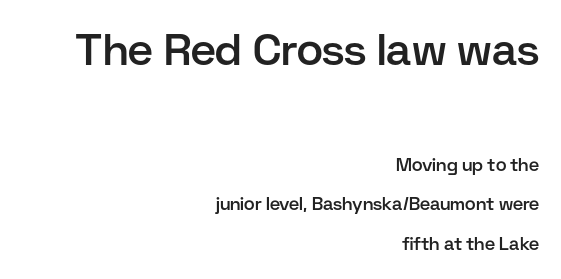
The image shows 44 px semibold sans-serif type, upright; set right-aligned, loose line spacing (2.18x), normal letter spacing, not underlined; the first (top) block is 2.44x larger; low stroke contrast and a medium x-height.
